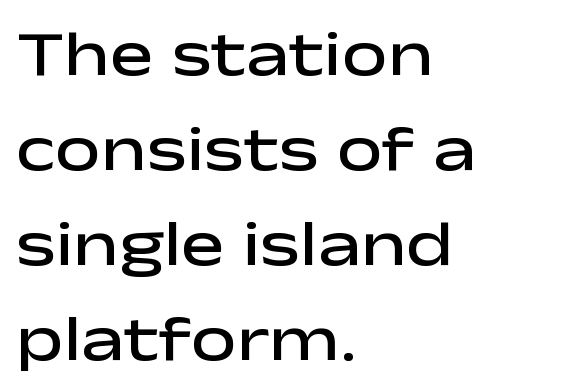
Q: Is the text bold? A: Semi-bold.
Q: Is the text italic (slanted)? A: No, it is upright.
Q: Is the typeface a serif or a sans-serif typeface? A: Sans-serif.
Q: Is the text underlined? A: No.
Q: How is the paragraph aligned? A: Left-aligned.
Q: Is the spacing between letters normal or unusually wide? A: Normal.
Q: Is the spacing between lines tight, normal or loose? A: Normal.
Q: Width (condensed, normal, or wide)? A: Wide.
Q: Stroke contrast? A: Low.
Q: x-height? A: Medium.
Q: Monospaced? A: No.
